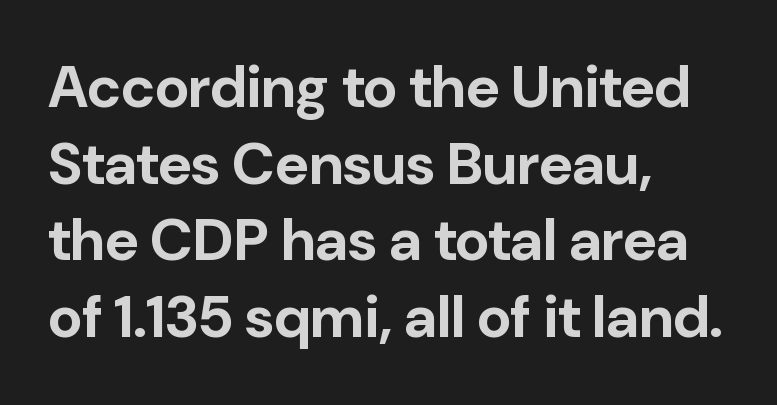
{"serif": "no", "italic": "no", "bold": "yes", "weight": "bold", "width": "normal", "stroke_contrast": "low", "x_height": "medium", "monospaced": "no", "underline": "no", "align": "left", "line_spacing": "normal", "line_spacing_ratio": 1.3, "letter_spacing": "normal", "letter_spacing_em": 0.0, "glyph_px": 59}
